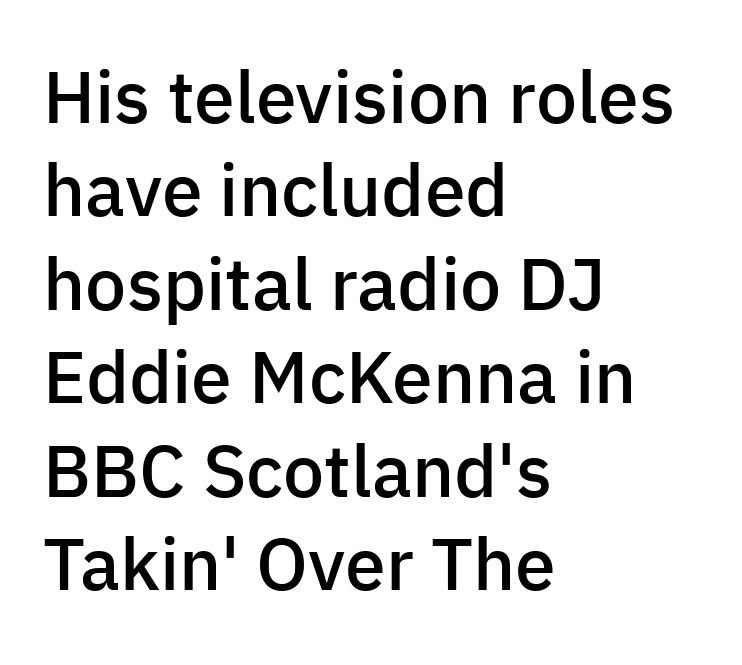
Q: Is the text bold? A: Semi-bold.
Q: Is the text italic (slanted)? A: No, it is upright.
Q: Is the typeface a serif or a sans-serif typeface? A: Sans-serif.
Q: Is the text underlined? A: No.
Q: How is the paragraph aligned? A: Left-aligned.
Q: Is the spacing between letters normal or unusually wide? A: Normal.
Q: Is the spacing between lines tight, normal or loose? A: Normal.
Q: Width (condensed, normal, or wide)? A: Normal.
Q: Stroke contrast? A: Low.
Q: x-height? A: Medium.
Q: Monospaced? A: No.
